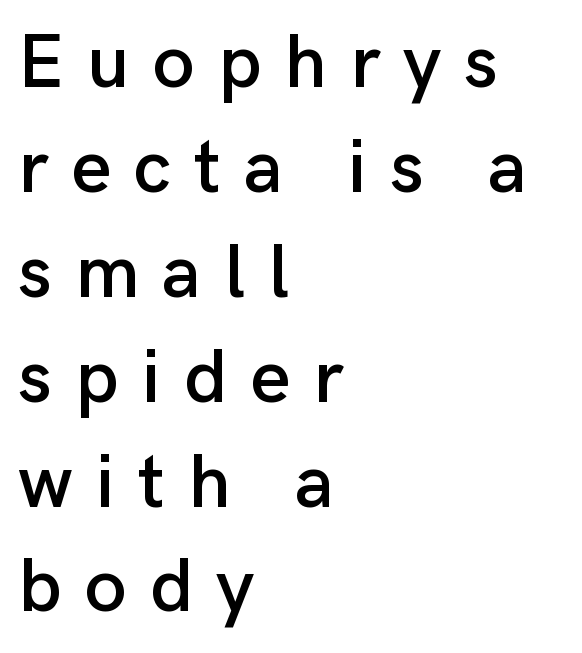
The image shows 76 px sans-serif type, upright; set left-aligned, normal line spacing (1.38x), unusually wide letter spacing (+0.3 em), not underlined; low stroke contrast and a medium x-height.
